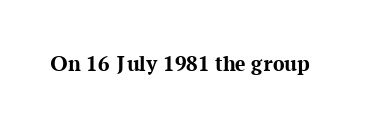
The image shows 23 px bold type, upright; set normal letter spacing, not underlined.
